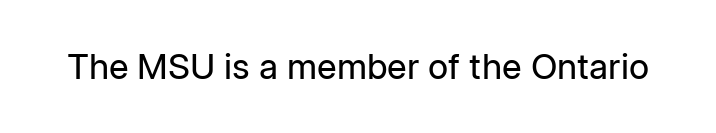
Default kerning and tracking; the words read as compact shapes. The typeface has the unassuming heft of standard copy or less. If you drew a line through each stem, it would be perfectly vertical. The rendering uses natural spacing where letterforms have individual widths.
